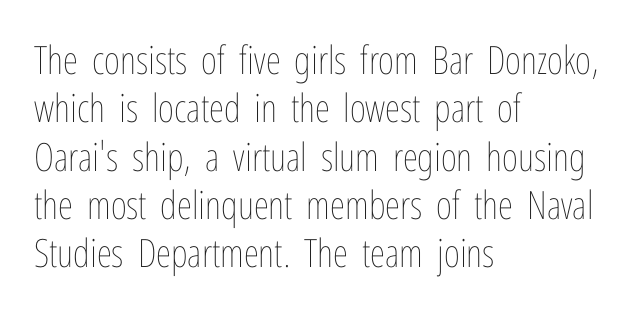
Q: Is the text bold? A: No.
Q: Is the text italic (slanted)? A: No, it is upright.
Q: Is the text underlined? A: No.
Q: How is the paragraph aligned? A: Left-aligned.
Q: Is the spacing between letters normal or unusually wide? A: Normal.
Q: Width (condensed, normal, or wide)? A: Condensed.
Q: Stroke contrast? A: Low.
Q: x-height? A: Medium.
Q: Monospaced? A: No.
